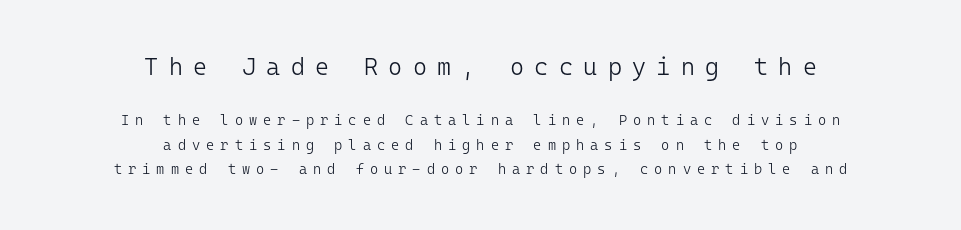
{"italic": "no", "bold": "no", "underline": "no", "align": "center", "line_spacing_ratio": 1.72, "letter_spacing": "wide", "letter_spacing_em": 0.43, "larger_block": "first", "size_ratio": 1.71, "glyph_px": 24}
